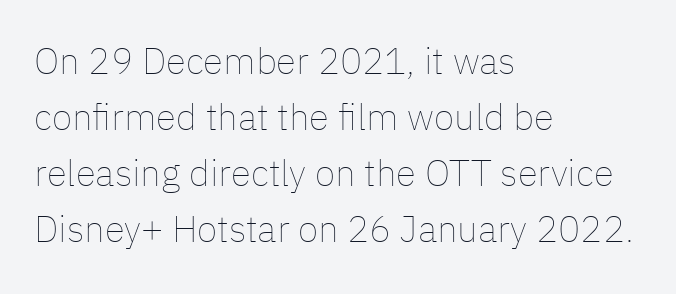
{"italic": "no", "bold": "no", "weight": "thin", "width": "normal", "stroke_contrast": "low", "x_height": "medium", "monospaced": "no", "underline": "no", "align": "left", "line_spacing": "normal", "line_spacing_ratio": 1.51, "letter_spacing": "normal", "letter_spacing_em": 0.0, "glyph_px": 37}
